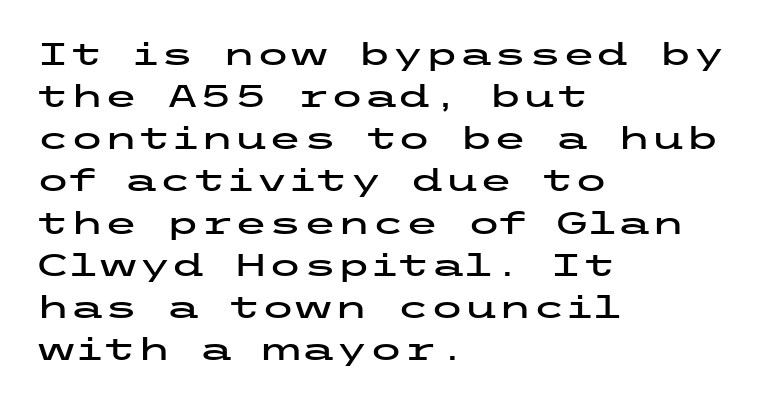
The passage shown is typeset with a sans-serif family. The baseline area is clear. Italic? Not at all — the glyphs are vertical. Evenly set lines give the paragraph a standard silhouette. A student would call this left alignment; a typographer would say flush left, rag right. Short note: letters normally spaced.
